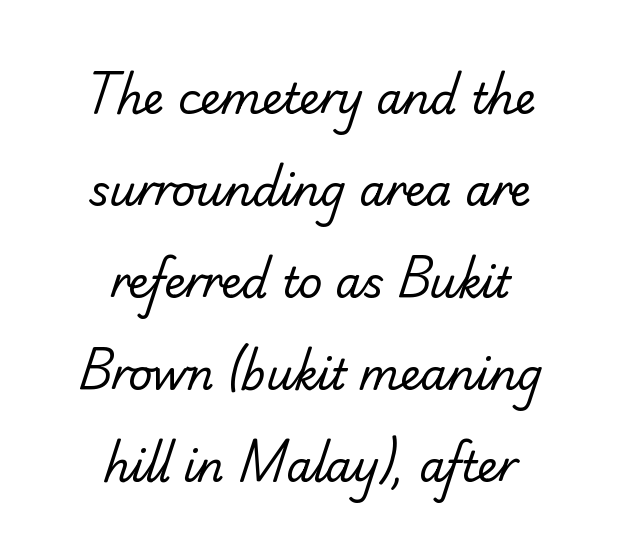
The image shows 42 px regular-weight sans-serif type; set centered, loose line spacing (2.19x), normal letter spacing, not underlined; low stroke contrast and a small x-height.
